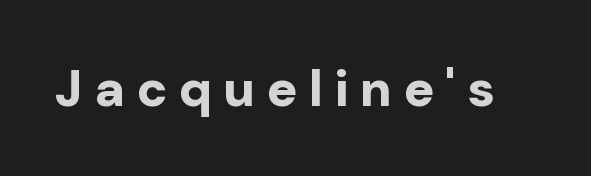
Vertical strokes here are truly vertical. The rendering uses natural spacing where letterforms have individual widths. What weight is shown? A full bold with thick strokes. A typesetter would call this heavily tracked-out type. Bare-footed words on every line.
